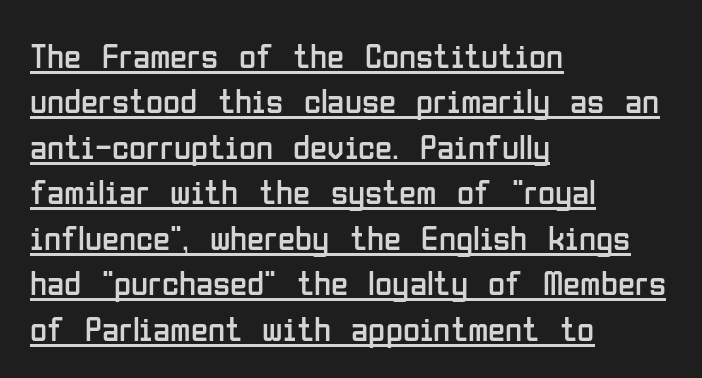
A classic flush-left, rag-right setting is used for this passage. Unbolded letterforms with no extra heft. The letterforms sit shoulder to shoulder at normal distance. A baseline rule has been typeset under these characters. Leading matches the norm, producing a regular column.
